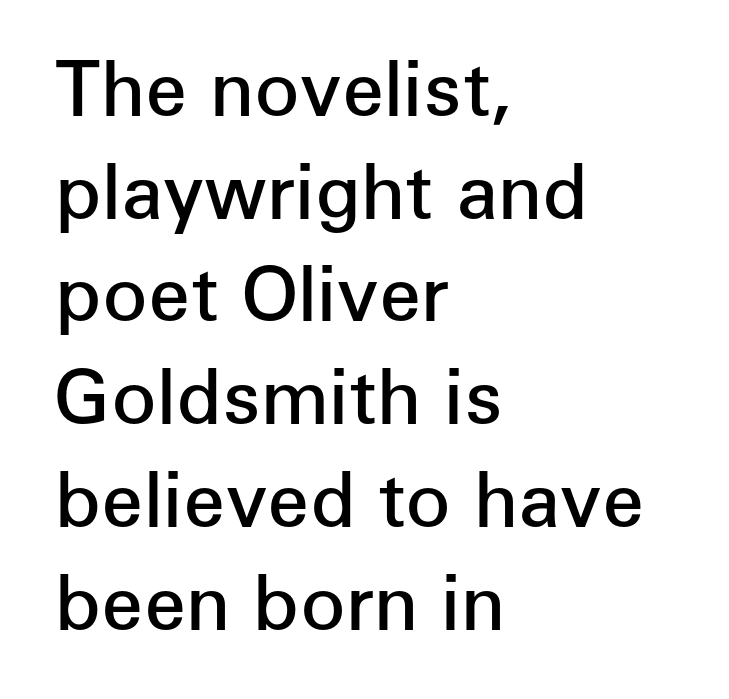
Q: Is the text bold? A: Semi-bold.
Q: Is the text italic (slanted)? A: No, it is upright.
Q: Is the typeface a serif or a sans-serif typeface? A: Sans-serif.
Q: Is the text underlined? A: No.
Q: How is the paragraph aligned? A: Left-aligned.
Q: Is the spacing between letters normal or unusually wide? A: Normal.
Q: Is the spacing between lines tight, normal or loose? A: Normal.
Q: Width (condensed, normal, or wide)? A: Normal.
Q: Stroke contrast? A: Low.
Q: x-height? A: Medium.
Q: Monospaced? A: No.
